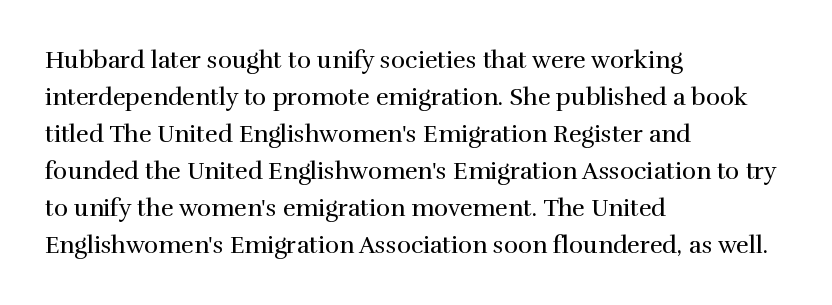
The image shows 24 px text type, upright; set left-aligned, normal line spacing (1.54x), normal letter spacing, not underlined.
